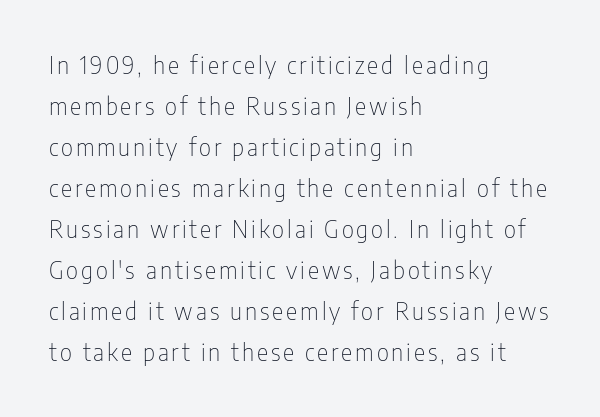
{"italic": "no", "bold": "no", "underline": "no", "align": "left", "line_spacing_ratio": 1.71, "glyph_px": 24}
